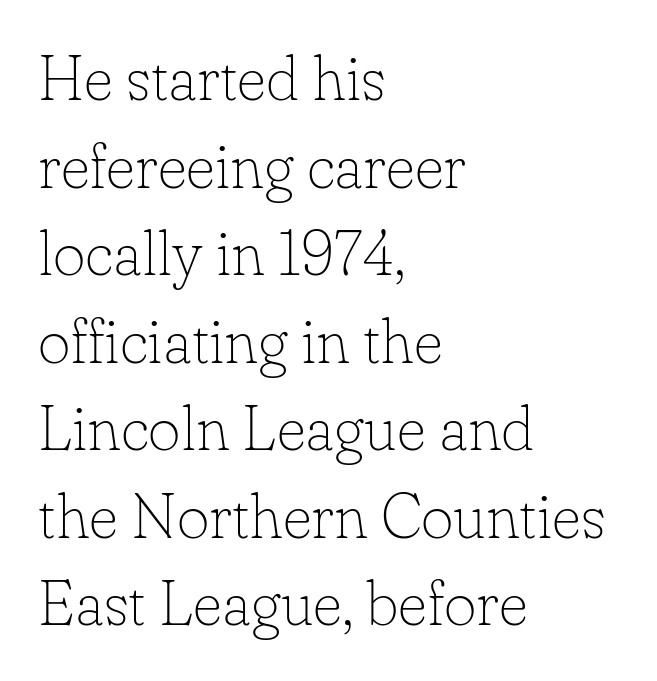
Q: Is the text bold? A: No.
Q: Is the text italic (slanted)? A: No, it is upright.
Q: Is the typeface a serif or a sans-serif typeface? A: Serif.
Q: Is the text underlined? A: No.
Q: How is the paragraph aligned? A: Left-aligned.
Q: Is the spacing between letters normal or unusually wide? A: Normal.
Q: Is the spacing between lines tight, normal or loose? A: Normal.
Q: Width (condensed, normal, or wide)? A: Normal.
Q: Stroke contrast? A: Low.
Q: x-height? A: Small.
Q: Monospaced? A: No.
